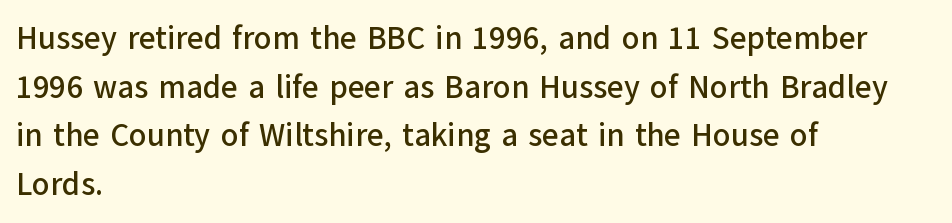
The image shows 32 px sans-serif type, upright; set left-aligned, normal line spacing (1.52x), normal letter spacing, not underlined; low stroke contrast and a medium x-height.
